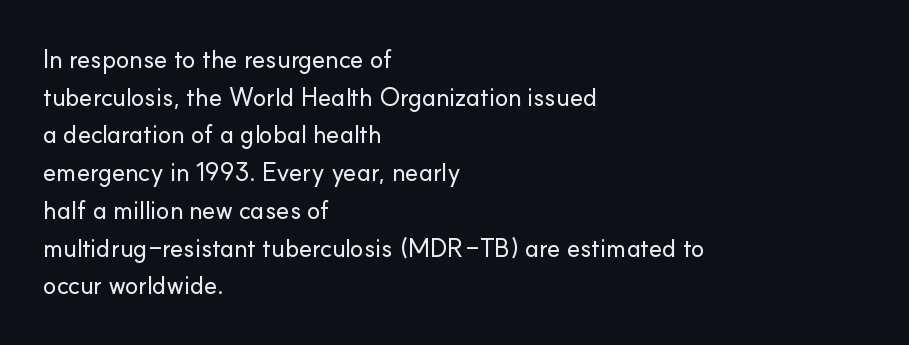
Descender tails drop into unmarked territory. If you drew a ruler down the left edge, every line would touch it. Nope, not italic — everything's standing straight. Successive baselines arrive at the customary interval. Tracking value appears to be zero — textbook default spacing.
